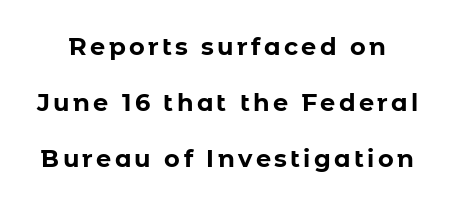
Q: Is the text bold? A: Yes.
Q: Is the text italic (slanted)? A: No, it is upright.
Q: Is the text underlined? A: No.
Q: Is the spacing between lines tight, normal or loose? A: Loose.
